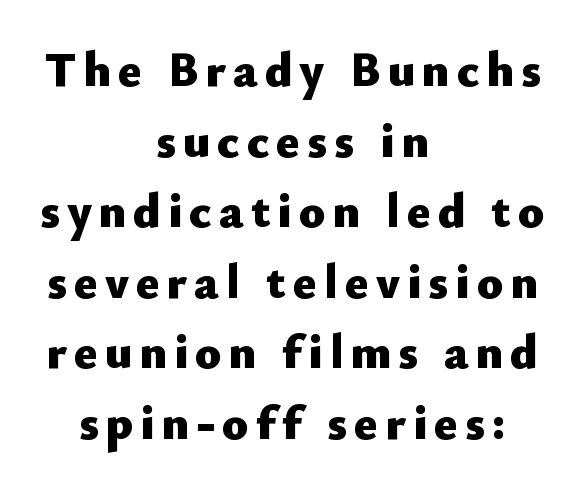
{"serif": "no", "italic": "no", "bold": "yes", "weight": "heavy", "width": "normal", "stroke_contrast": "low", "x_height": "small", "monospaced": "no", "underline": "no", "align": "center", "line_spacing": "normal", "line_spacing_ratio": 1.44, "glyph_px": 49}
